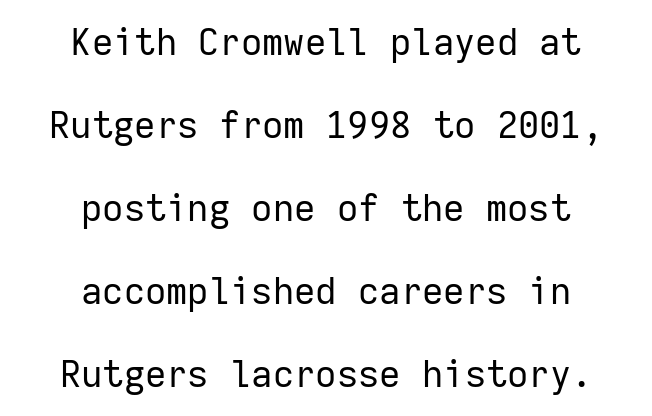
Spacing verdict: monospaced, one width for all characters. Style check: upright. How are the letters spaced? Ordinarily, with no added tracking. The block of text is sparse from top to bottom, with ample space between rows. Underlining? Definitely not there.
